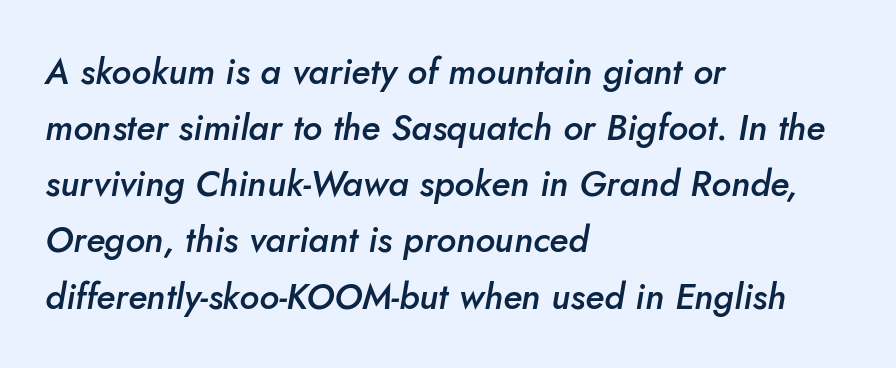
Q: Is the text bold? A: Semi-bold.
Q: Is the text italic (slanted)? A: Yes, it leans right by about 10 degrees.
Q: Is the text underlined? A: No.
Q: How is the paragraph aligned? A: Left-aligned.
Q: Is the spacing between letters normal or unusually wide? A: Normal.
Q: Is the spacing between lines tight, normal or loose? A: Normal.
Q: Width (condensed, normal, or wide)? A: Normal.
Q: Stroke contrast? A: Low.
Q: x-height? A: Small.
Q: Monospaced? A: No.
